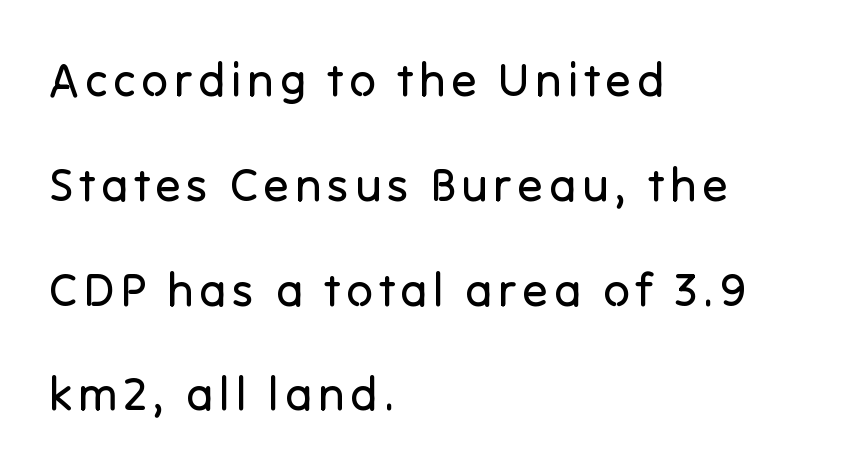
Q: Is the text bold? A: No.
Q: Is the text italic (slanted)? A: No, it is upright.
Q: Is the typeface a serif or a sans-serif typeface? A: Sans-serif.
Q: Is the text underlined? A: No.
Q: How is the paragraph aligned? A: Left-aligned.
Q: Is the spacing between lines tight, normal or loose? A: Loose.
Q: Width (condensed, normal, or wide)? A: Normal.
Q: Stroke contrast? A: Low.
Q: x-height? A: Medium.
Q: Monospaced? A: No.
